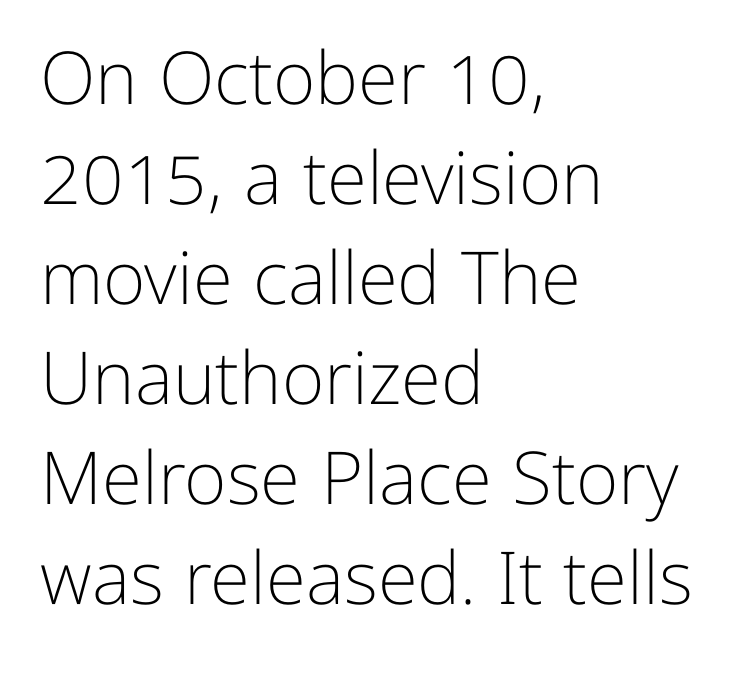
{"serif": "no", "italic": "no", "bold": "no", "weight": "light", "width": "normal", "stroke_contrast": "low", "x_height": "medium", "monospaced": "no", "underline": "no", "align": "left", "line_spacing": "normal", "line_spacing_ratio": 1.37, "letter_spacing": "normal", "letter_spacing_em": 0.0, "glyph_px": 73}
